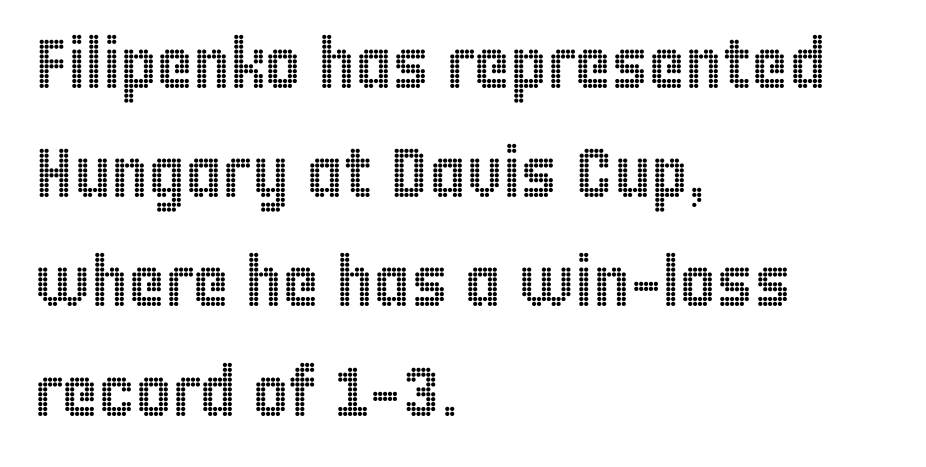
{"italic": "no", "width": "condensed", "x_height": "large", "monospaced": "no", "underline": "no", "align": "left", "line_spacing": "normal", "line_spacing_ratio": 1.56, "letter_spacing": "normal", "letter_spacing_em": 0.0, "glyph_px": 70}
